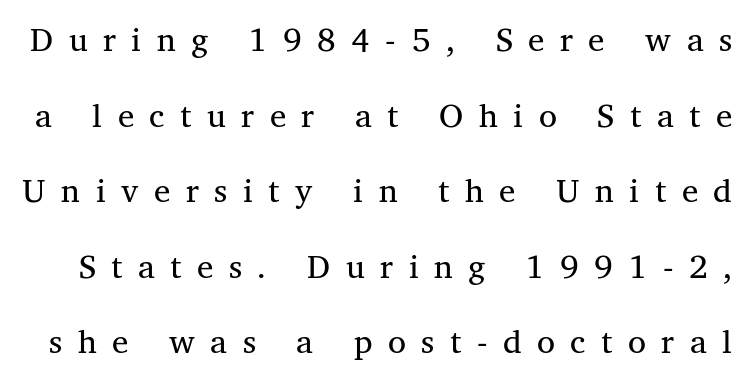
The image shows 33 px regular-weight serif type, upright; set loose line spacing (2.29x), unusually wide letter spacing (+0.47 em), not underlined; medium stroke contrast and a medium x-height.
